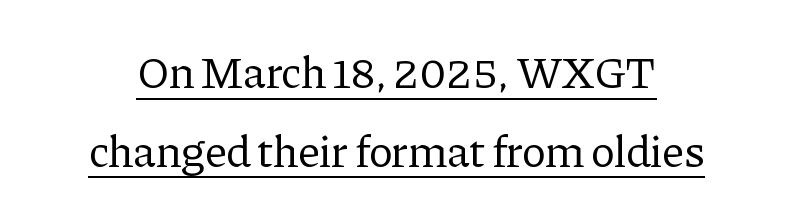
The image shows 45 px regular-weight serif type, upright; set line spacing 1.75x, normal letter spacing, underlined; low stroke contrast and a medium x-height.
